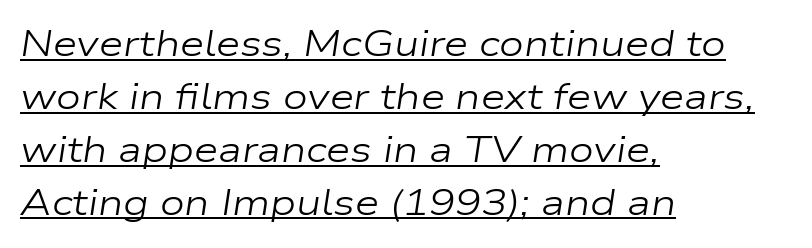
The leading is moderate, giving the passage an even texture. Is the block centered? No — it sits flush against the left margin. In terms of letterspacing, this is plain default setting. This sample has the flowing, uneven cadence of proportional lettering. Compared with undecorated copy, this sample adds a rule below the words.
